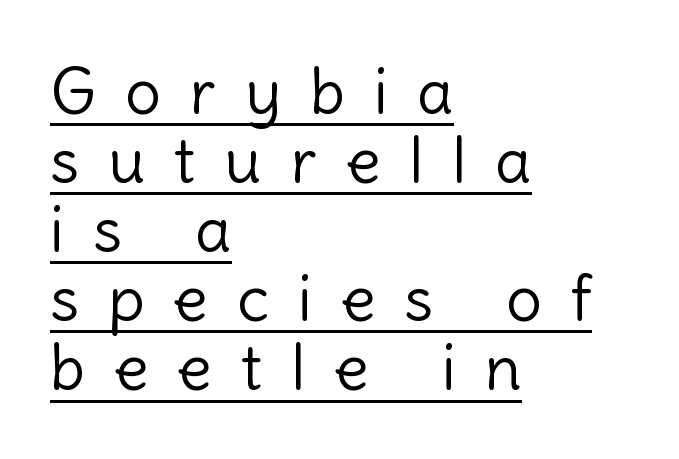
Caption: expanded tracking, letters set apart. Emphasis is given by a line drawn under the lettering. Upright lettering throughout. A sans-serif font was chosen for this passage. The face used here is proportionally spaced, like ordinary book or web type. The paragraph has a hard left edge and a soft right edge.
